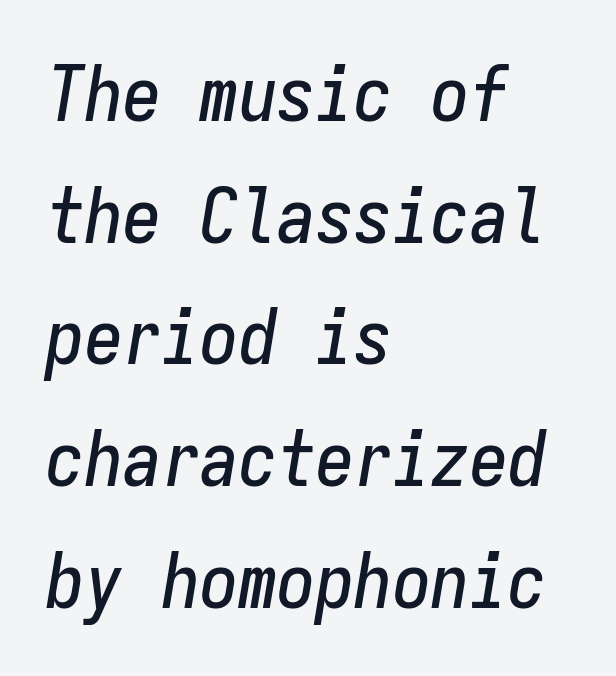
Q: Is the text italic (slanted)? A: Yes, it leans right by about 9 degrees.
Q: Is the text underlined? A: No.
Q: How is the paragraph aligned? A: Left-aligned.
Q: Is the spacing between letters normal or unusually wide? A: Normal.
Q: Is the spacing between lines tight, normal or loose? A: Normal.
Q: Width (condensed, normal, or wide)? A: Condensed.
Q: Stroke contrast? A: Low.
Q: x-height? A: Medium.
Q: Monospaced? A: Yes.
